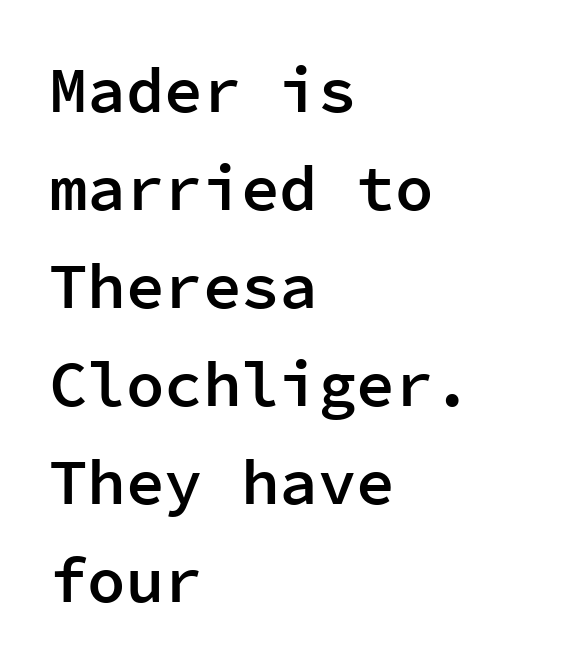
The image shows 64 px semibold sans-serif type, upright, monospaced; set left-aligned, normal line spacing (1.53x), normal letter spacing, not underlined; low stroke contrast and a medium x-height.
